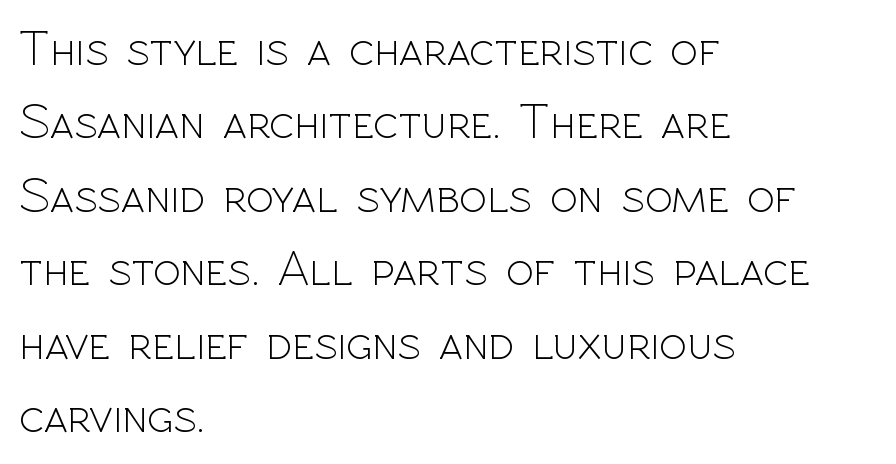
Q: Is the text bold? A: No.
Q: Is the text italic (slanted)? A: No, it is upright.
Q: Is the typeface a serif or a sans-serif typeface? A: Sans-serif.
Q: Is the text underlined? A: No.
Q: How is the paragraph aligned? A: Left-aligned.
Q: Is the spacing between letters normal or unusually wide? A: Normal.
Q: Is the spacing between lines tight, normal or loose? A: Normal.
Q: Width (condensed, normal, or wide)? A: Normal.
Q: x-height? A: Medium.
Q: Monospaced? A: No.
